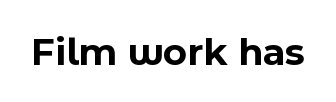
Italic: no, the glyphs are upright roman. I'd call this a sans setting — the letters go barefoot. The passage shown has conventional tracking throughout. Here the designer chose a conventional face with non-uniform glyph widths. The space directly below the letters is spotless. Weight: bold.
